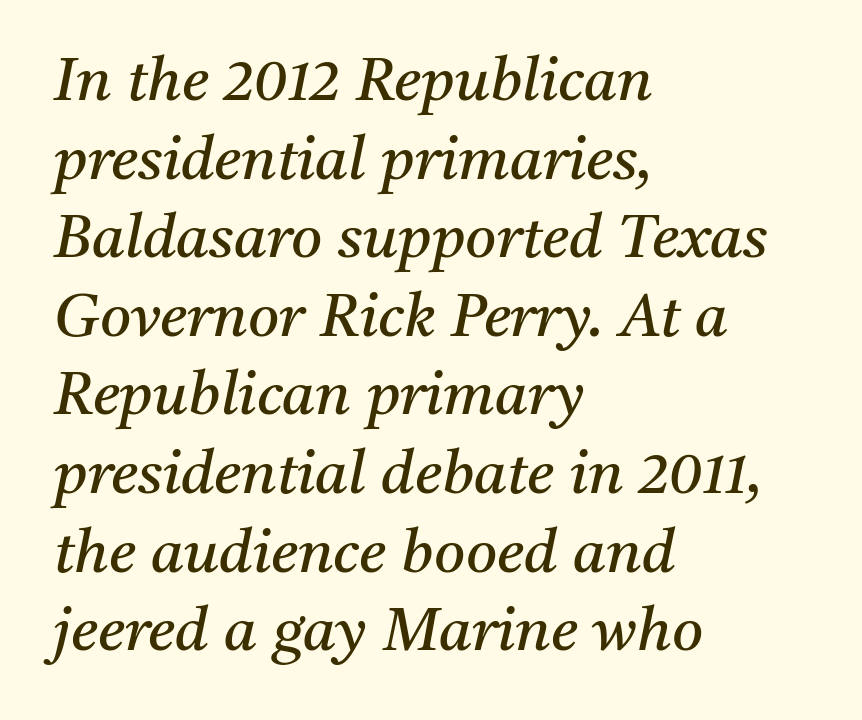
{"serif": "yes", "italic": "yes", "lean": "right", "slant_degrees": 11, "bold": "no", "weight": "regular", "width": "normal", "stroke_contrast": "medium", "x_height": "medium", "monospaced": "no", "underline": "no", "align": "left", "line_spacing": "normal", "line_spacing_ratio": 1.31, "letter_spacing": "normal", "letter_spacing_em": 0.0, "glyph_px": 60}
